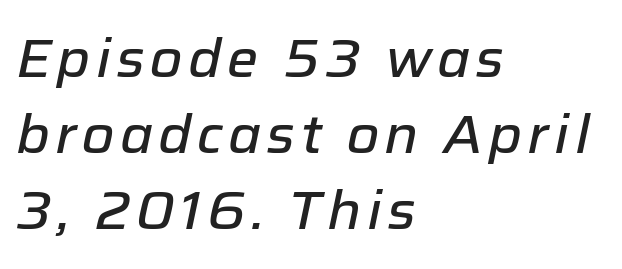
{"italic": "yes", "lean": "right", "slant_degrees": 12, "width": "normal", "stroke_contrast": "low", "x_height": "medium", "monospaced": "no", "underline": "no", "align": "left", "line_spacing": "normal", "line_spacing_ratio": 1.43, "glyph_px": 53}
